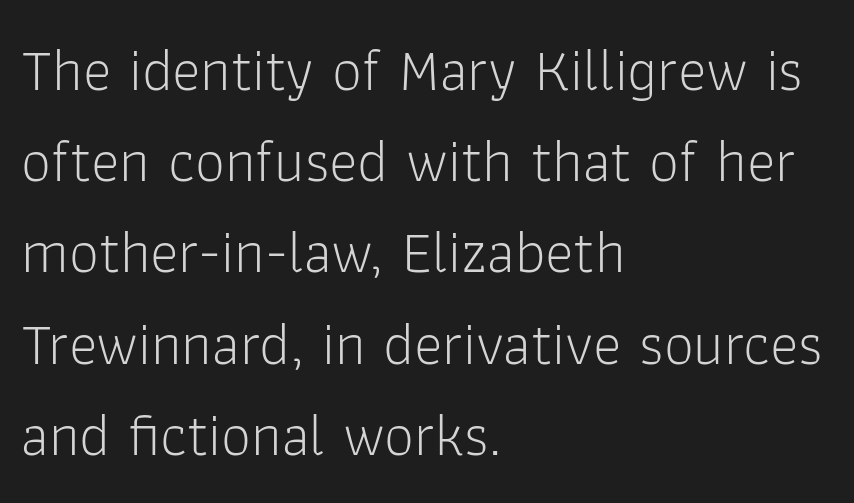
The specimen omits any rule beneath the text block's lines. Notice how the passage keeps a crisp vertical edge on the left only. To sum up the face: it is a sans, with no serifs. The tracking reads as untouched default to a designer's eye. Nope, not italic — everything's standing straight.
